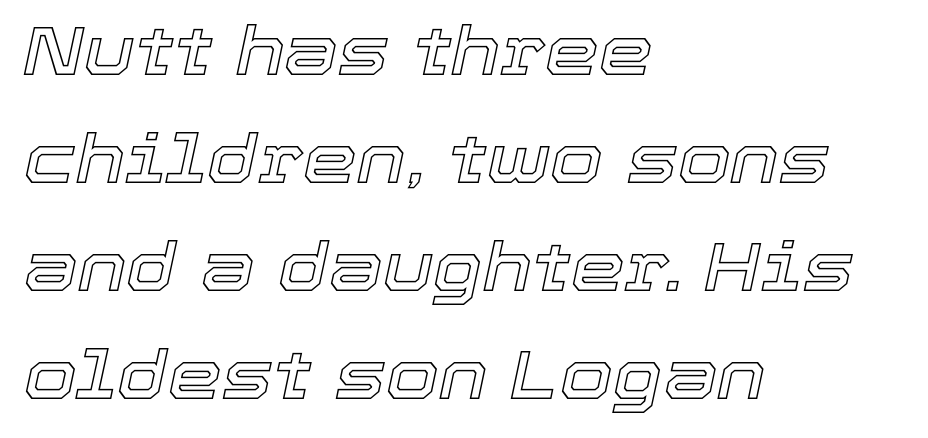
Q: Is the text italic (slanted)? A: Yes, it leans right by about 12 degrees.
Q: Is the text underlined? A: No.
Q: How is the paragraph aligned? A: Left-aligned.
Q: Is the spacing between letters normal or unusually wide? A: Normal.
Q: Is the spacing between lines tight, normal or loose? A: Normal.
Q: Width (condensed, normal, or wide)? A: Normal.
Q: x-height? A: Medium.
Q: Monospaced? A: No.
